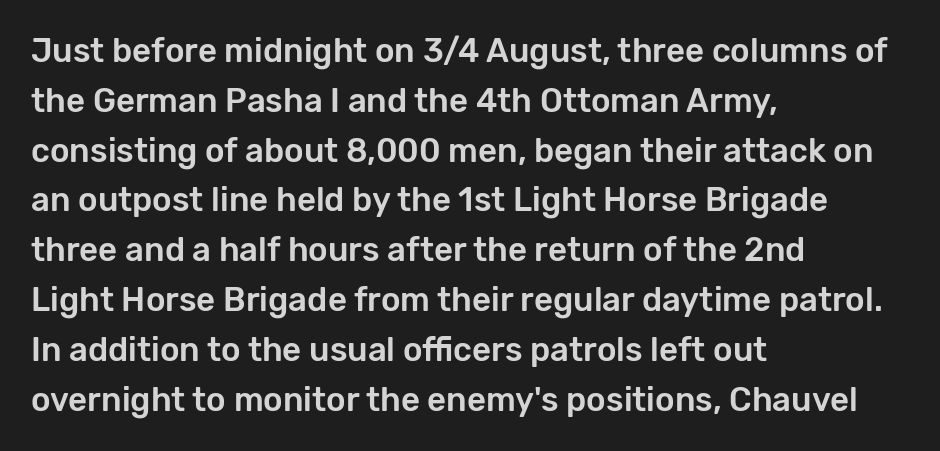
Q: Is the text italic (slanted)? A: No, it is upright.
Q: Is the typeface a serif or a sans-serif typeface? A: Sans-serif.
Q: Is the text underlined? A: No.
Q: How is the paragraph aligned? A: Left-aligned.
Q: Is the spacing between letters normal or unusually wide? A: Normal.
Q: Is the spacing between lines tight, normal or loose? A: Normal.
Q: Width (condensed, normal, or wide)? A: Normal.
Q: Stroke contrast? A: Low.
Q: x-height? A: Medium.
Q: Monospaced? A: No.
